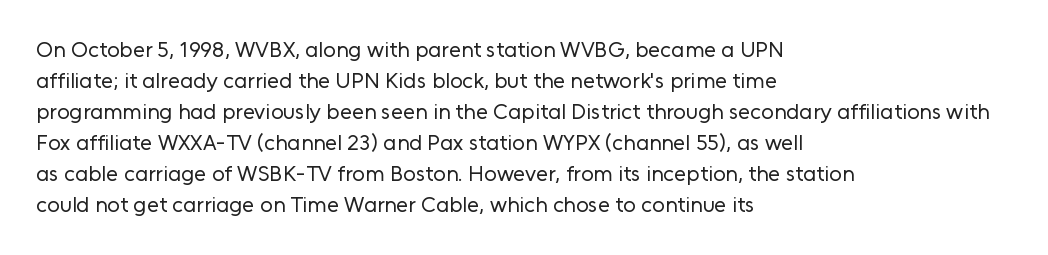
Q: Is the text bold? A: No.
Q: Is the text italic (slanted)? A: No, it is upright.
Q: Is the text underlined? A: No.
Q: How is the paragraph aligned? A: Left-aligned.
Q: Is the spacing between letters normal or unusually wide? A: Normal.
Q: Is the spacing between lines tight, normal or loose? A: Normal.
